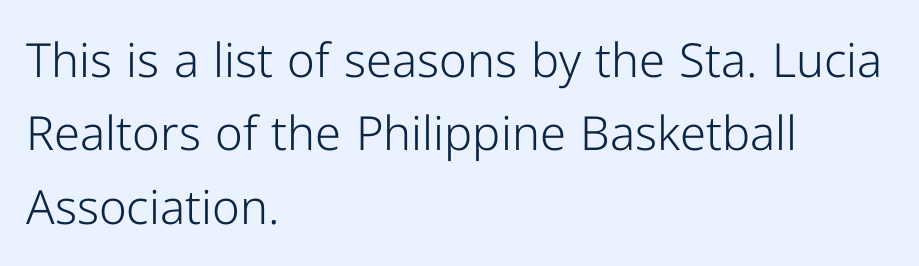
The image shows 47 px light sans-serif type, upright; set left-aligned, normal line spacing (1.56x), normal letter spacing, not underlined; low stroke contrast and a medium x-height.
